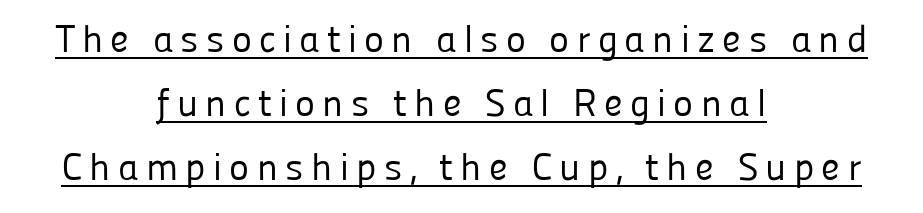
{"serif": "no", "italic": "no", "bold": "no", "weight": "regular", "width": "normal", "stroke_contrast": "low", "x_height": "medium", "monospaced": "no", "underline": "yes", "align": "center", "line_spacing": "normal", "line_spacing_ratio": 1.68, "glyph_px": 38}
